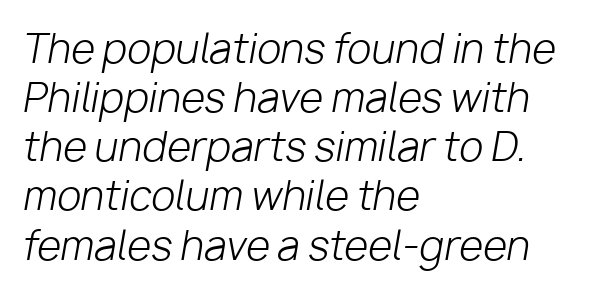
Q: Is the text bold? A: No.
Q: Is the text italic (slanted)? A: Yes, it leans right by about 10 degrees.
Q: Is the text underlined? A: No.
Q: How is the paragraph aligned? A: Left-aligned.
Q: Is the spacing between letters normal or unusually wide? A: Normal.
Q: Is the spacing between lines tight, normal or loose? A: Normal.
Q: Width (condensed, normal, or wide)? A: Normal.
Q: Stroke contrast? A: Low.
Q: x-height? A: Medium.
Q: Monospaced? A: No.
